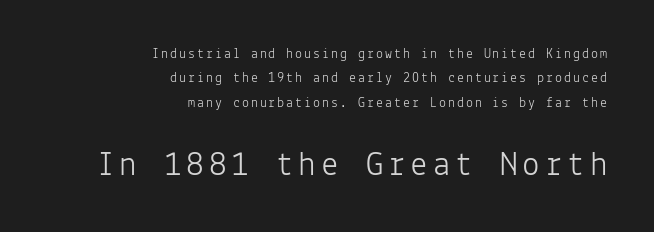
The image shows 35 px light sans-serif type, upright, monospaced; set right-aligned, line spacing 1.75x, not underlined; the second (bottom) block is 2.5x larger; low stroke contrast and a medium x-height.
